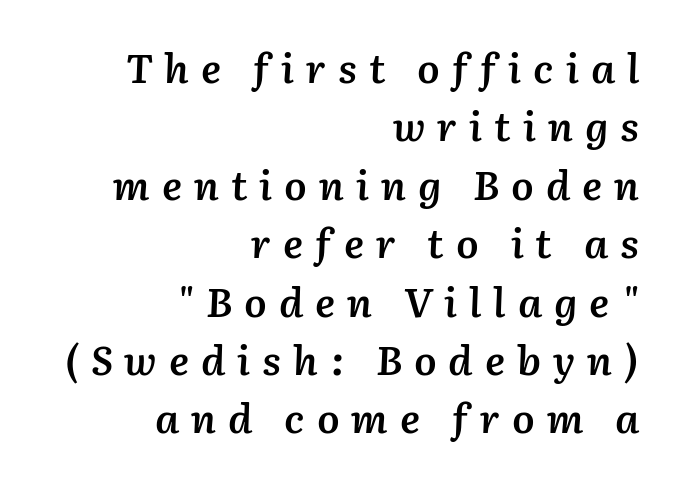
{"italic": "yes", "lean": "right", "slant_degrees": 2, "bold": "semi", "weight": "semibold", "width": "normal", "stroke_contrast": "medium", "x_height": "medium", "monospaced": "no", "underline": "no", "align": "right", "line_spacing": "normal", "line_spacing_ratio": 1.46, "letter_spacing": "wide", "letter_spacing_em": 0.3, "glyph_px": 40}
